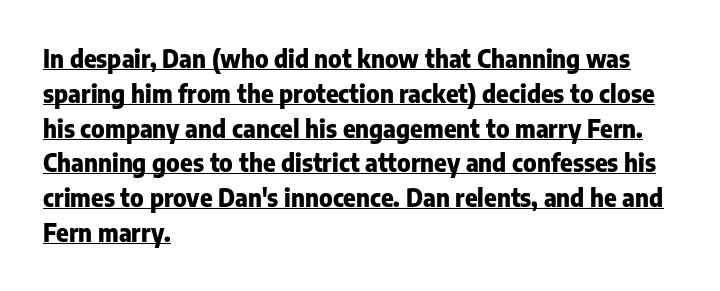
Q: Is the text bold? A: Yes.
Q: Is the text italic (slanted)? A: No, it is upright.
Q: Is the text underlined? A: Yes.
Q: How is the paragraph aligned? A: Left-aligned.
Q: Is the spacing between letters normal or unusually wide? A: Normal.
Q: Is the spacing between lines tight, normal or loose? A: Normal.
